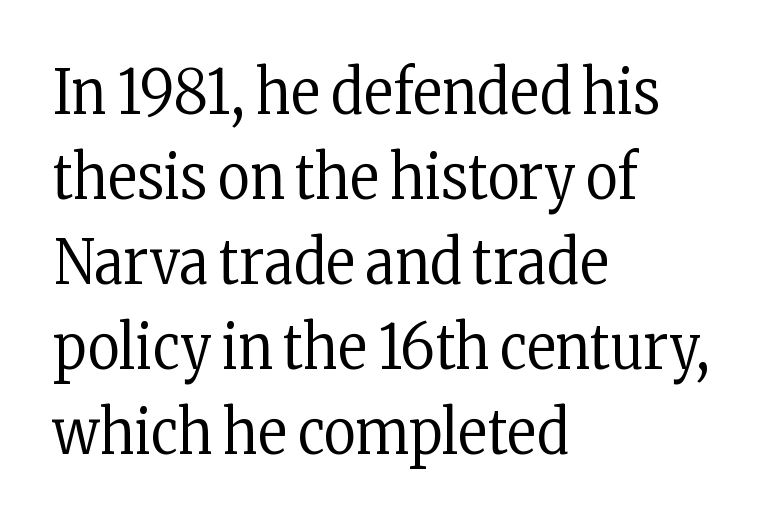
The image shows 62 px regular-weight, condensed serif type, upright; set left-aligned, normal line spacing (1.37x), normal letter spacing, not underlined; low stroke contrast and a medium x-height.
